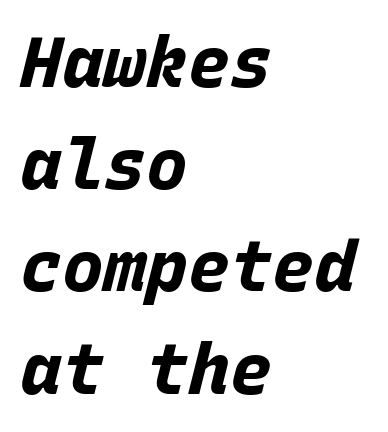
Tall strokes in this sample are angled rather than plumb. The gap between lines stays unmarked. Nobody touched the tracking dial on this one. Its strokes are broad and dark, the hallmark of bold type. Reading down the block, your eye returns to a fixed left position each line. The lines sit at an ordinary, default distance from one another.
